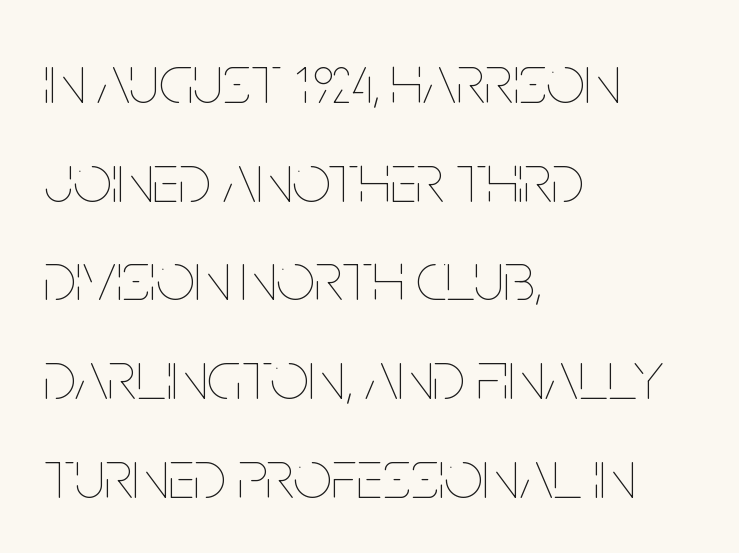
Q: Is the text bold? A: No.
Q: Is the text italic (slanted)? A: No, it is upright.
Q: Is the text underlined? A: No.
Q: How is the paragraph aligned? A: Left-aligned.
Q: Is the spacing between letters normal or unusually wide? A: Normal.
Q: Is the spacing between lines tight, normal or loose? A: Normal.
Q: Width (condensed, normal, or wide)? A: Condensed.
Q: Stroke contrast? A: Low.
Q: x-height? A: Large.
Q: Monospaced? A: No.
